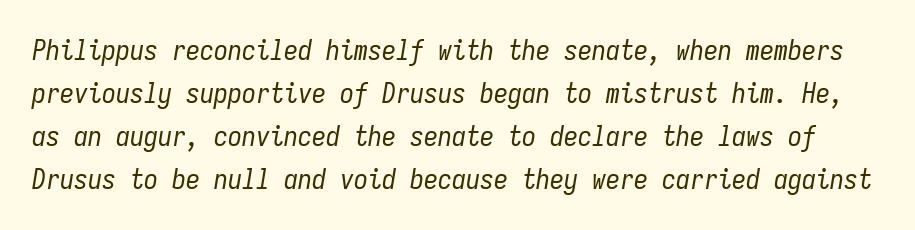
The type is set solid horizontally, with unmodified tracking. The block of text has a typical density, with ordinary space between rows. The specimen reads as italic at a glance. The font is comparable to plain body text, perhaps lighter. Words float on clear page, feet unadorned. Monospaced: the letters line up in strict vertical columns.
